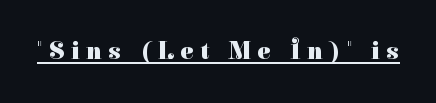
{"italic": "no", "bold": "yes", "underline": "yes", "letter_spacing": "wide", "letter_spacing_em": 0.26, "glyph_px": 25}
